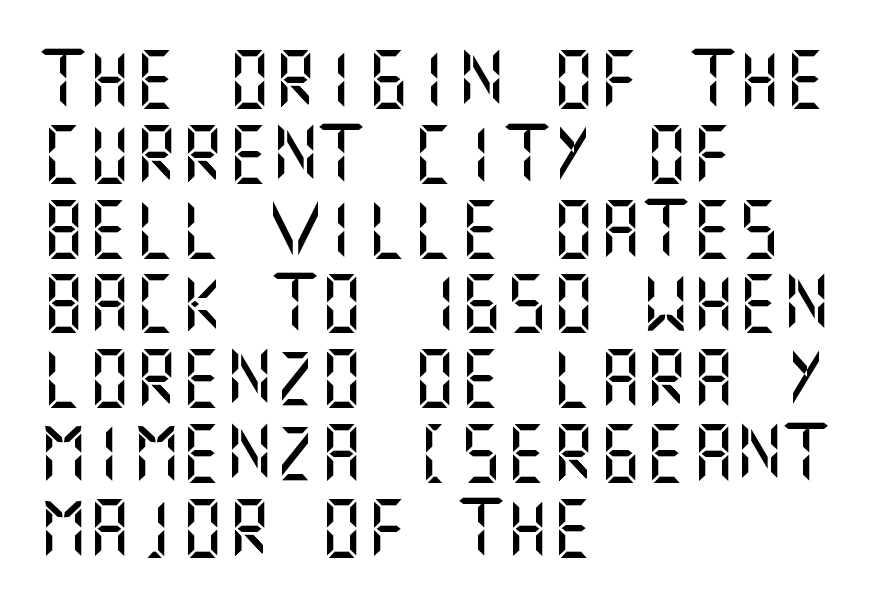
{"serif": "no", "italic": "no", "width": "normal", "stroke_contrast": "medium", "x_height": "large", "underline": "no", "align": "left", "line_spacing": "normal", "line_spacing_ratio": 1.29, "letter_spacing": "normal", "letter_spacing_em": 0.0, "glyph_px": 58}
